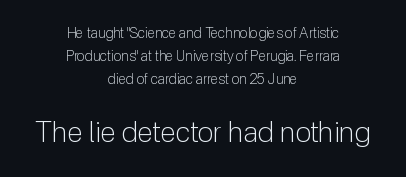
A typesetter would call this zero additional tracking. The rendering uses a moderate line-height, typical for paragraphs. Where is the straight margin? There isn't one; the lines are centered. Note: smaller setting up top, larger setting below. The rendering uses natural spacing where letterforms have individual widths. Descenders are the only things crossing below the line.
